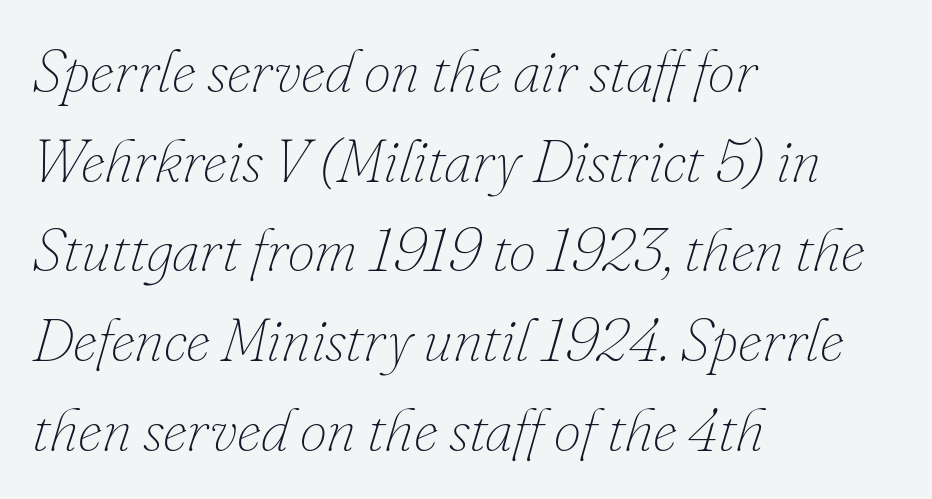
Vertically, the passage feels balanced, rows spaced as you'd expect. There is no visible air inserted between adjacent glyphs. A light-to-regular cut is what we see here. Looks like regular typesetting: each glyph gets only the width it needs. The area under the type is left untouched.
